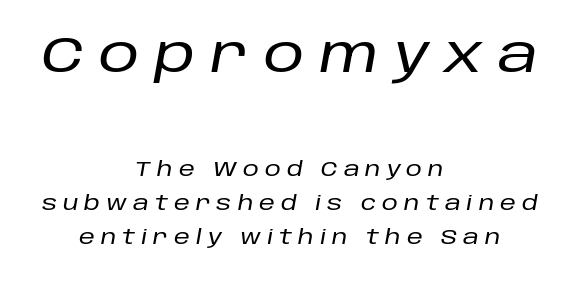
The passage shown has open, widely tracked lettering throughout. This is oblique type, the kind used for emphasis or titles. Proportional: the letters do not fall into vertical columns. Letters rest on an invisible, unmarked baseline. The compositor balanced each line on the midline. Of the two passages, the one on top uses the larger point size.
